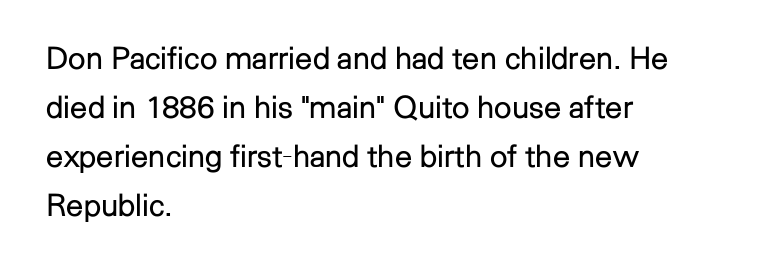
The image shows 31 px regular-weight sans-serif type, upright; set left-aligned, normal line spacing (1.58x), normal letter spacing, not underlined; low stroke contrast and a medium x-height.
